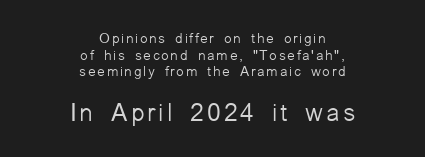
The text block is weighted toward neither margin, spreading evenly from the middle. The rendering enlarges the type as you move from the upper chunk to the lower. The weight tops out at a normal text grade. This is roman type, the default non-slanted kind. Plain, unruled lines of type.
